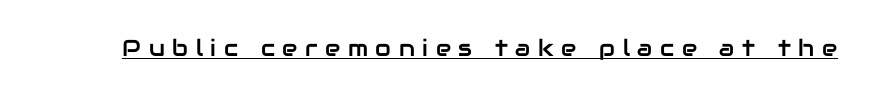
{"italic": "no", "underline": "yes", "letter_spacing": "wide", "letter_spacing_em": 0.33, "glyph_px": 23}
